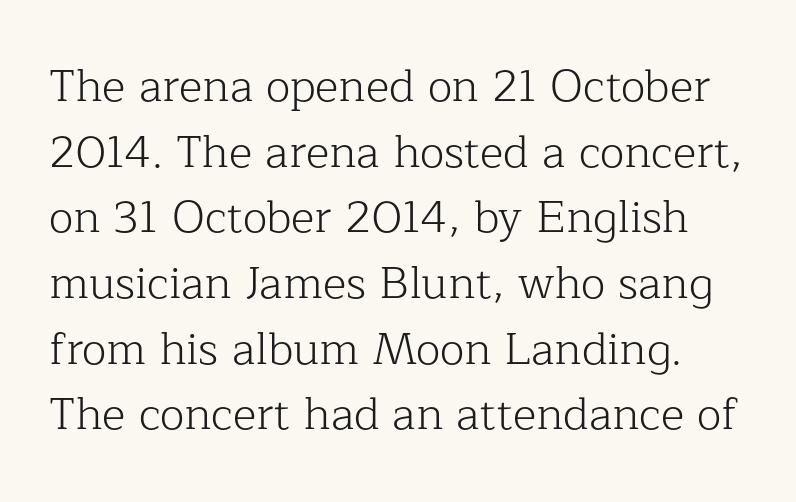
You could not count columns in this text — the font is proportionally spaced. This sample keeps an unexceptional amount of space between lines. Does extra space separate the letters? No, they use regular spacing. When letters stand straight like this, we call the style roman or upright.
